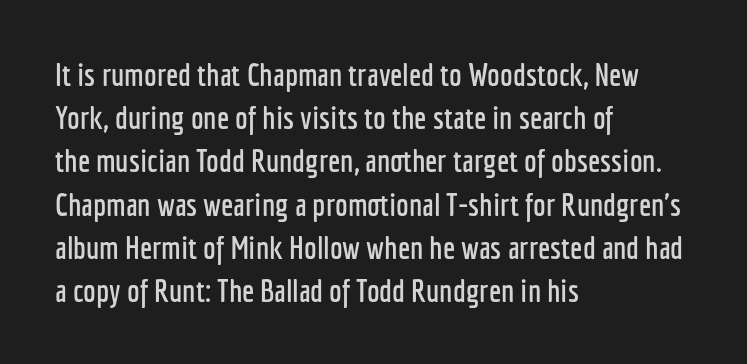
{"serif": "no", "italic": "no", "width": "condensed", "stroke_contrast": "low", "x_height": "medium", "monospaced": "no", "underline": "no", "align": "left", "line_spacing": "normal", "line_spacing_ratio": 1.35, "letter_spacing": "normal", "letter_spacing_em": 0.0, "glyph_px": 32}
